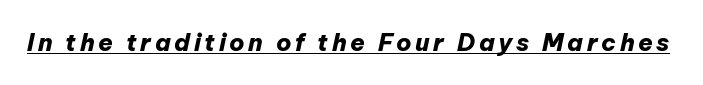
The image shows 24 px bold type, italic (leaning right); set underlined.
